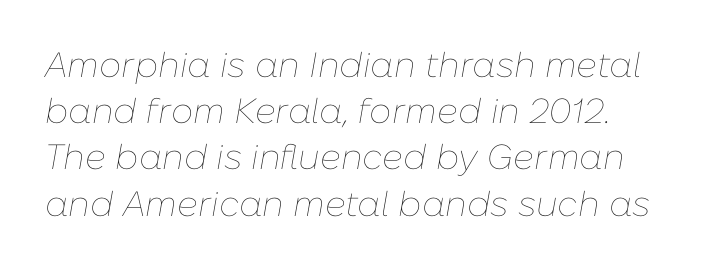
{"italic": "yes", "lean": "right", "slant_degrees": 10, "bold": "no", "weight": "thin", "width": "normal", "stroke_contrast": "low", "x_height": "medium", "monospaced": "no", "underline": "no", "line_spacing": "normal", "line_spacing_ratio": 1.32, "letter_spacing": "normal", "letter_spacing_em": 0.0, "glyph_px": 35}
